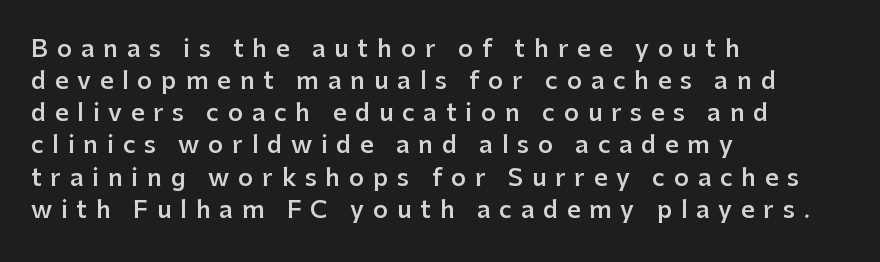
Notice how the stems are strictly vertical — no italics here. Does the leading feel generous? No, just average. Weight check: semibold — heavier than regular, not quite bold. Is the block centered? No — it sits flush against the left margin. Glyph-to-glyph distance is far greater than everyday printed text.
